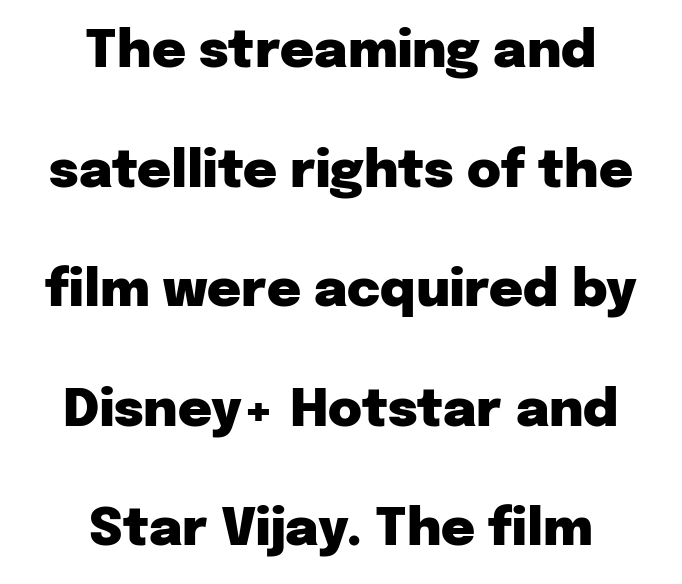
The typography opts for an upright posture over an oblique one. Caption: bold face, heavy strokes. Examine the stroke ends and you'll find no serifs. The specimen omits any rule beneath the text block's lines.
